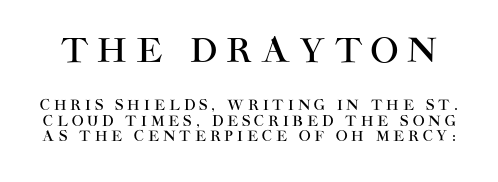
Each word looks stretched out because of the extra space between its letters. Typographically, this falls in the sans-serif category. Spacing verdict: proportional, widths tailored to each character. Visually, the top section dominates because its glyphs are scaled up. The type sits square on the baseline with zero lean.
